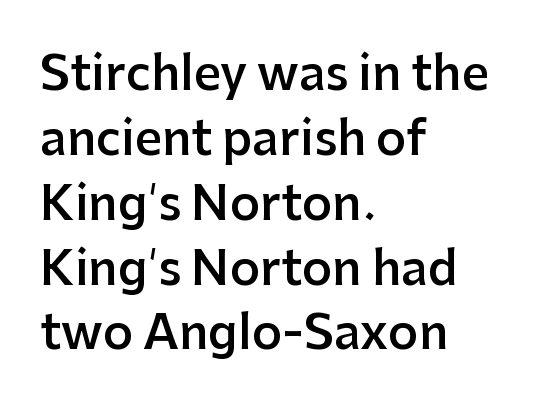
Notice how the passage keeps a crisp vertical edge on the left only. Plain, unruled lines of type. Proportional: the letters do not fall into vertical columns. A normal amount of white space separates one row of letters from the next. Unlike a traditional serif, this face leaves its strokes unadorned. This is the regular roman posture of the typeface.
